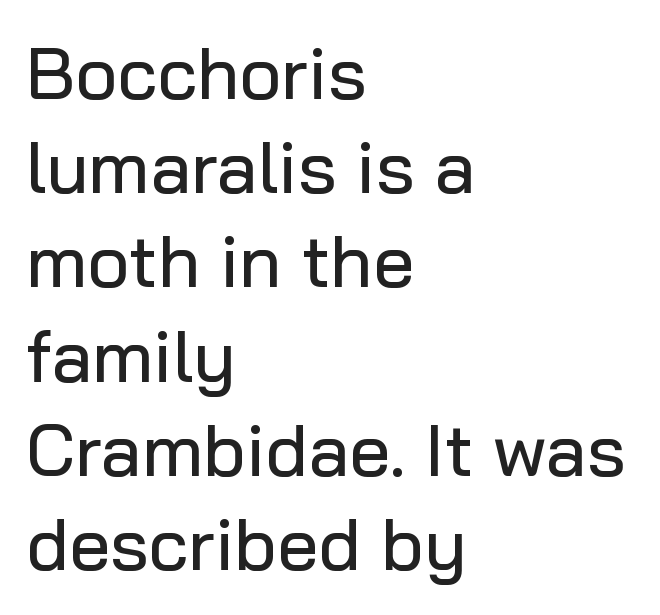
Q: Is the text italic (slanted)? A: No, it is upright.
Q: Is the typeface a serif or a sans-serif typeface? A: Sans-serif.
Q: Is the text underlined? A: No.
Q: How is the paragraph aligned? A: Left-aligned.
Q: Is the spacing between letters normal or unusually wide? A: Normal.
Q: Is the spacing between lines tight, normal or loose? A: Normal.
Q: Width (condensed, normal, or wide)? A: Normal.
Q: Stroke contrast? A: Low.
Q: x-height? A: Medium.
Q: Monospaced? A: No.
